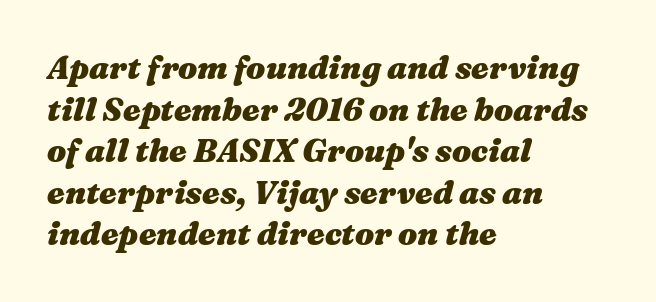
Successive baselines arrive at the customary interval. Every character sits at an angle, as italics do. The specimen omits any rule beneath the text block's lines. There is no visible air inserted between adjacent glyphs. This sample has the flowing, uneven cadence of proportional lettering. The rendering anchors every line to the left-hand side.
